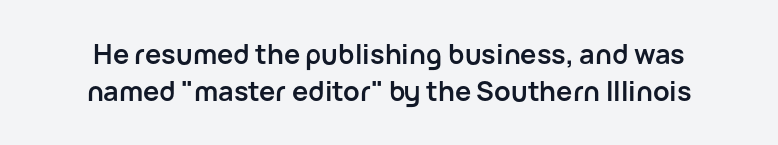
The image shows 27 px bold type, upright; set normal line spacing (1.37x), normal letter spacing, not underlined.
